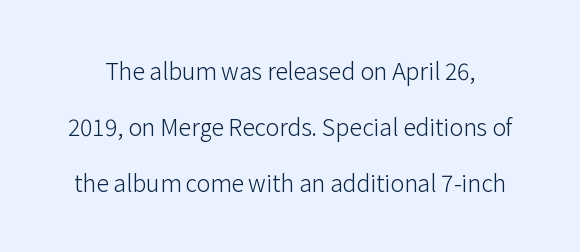
The image shows 23 px text type, upright; set loose line spacing (2.43x), normal letter spacing, not underlined.
